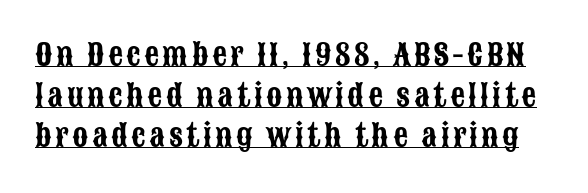
{"serif": "no", "italic": "no", "width": "condensed", "stroke_contrast": "low", "x_height": "large", "monospaced": "no", "underline": "yes", "line_spacing": "normal", "line_spacing_ratio": 1.4, "glyph_px": 29}
